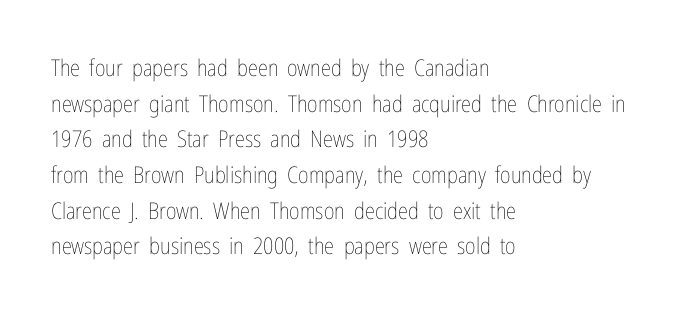
{"italic": "no", "bold": "no", "underline": "no", "align": "left", "line_spacing": "normal", "line_spacing_ratio": 1.55, "letter_spacing": "normal", "letter_spacing_em": 0.0, "glyph_px": 23}
